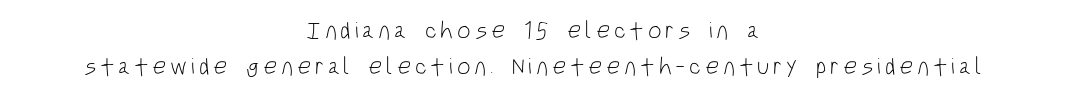
The image shows 24 px text type, upright; set centered, normal line spacing (1.5x), not underlined.
